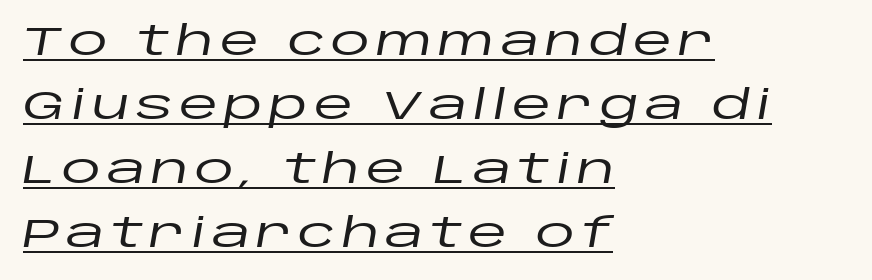
Q: Is the text italic (slanted)? A: Yes, it leans right by about 10 degrees.
Q: Is the text underlined? A: Yes.
Q: How is the paragraph aligned? A: Left-aligned.
Q: Is the spacing between lines tight, normal or loose? A: Normal.
Q: Width (condensed, normal, or wide)? A: Wide.
Q: Stroke contrast? A: Low.
Q: x-height? A: Large.
Q: Monospaced? A: No.
